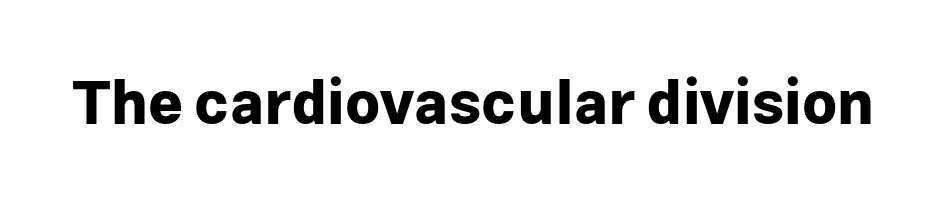
Does extra space separate the letters? No, they use regular spacing. Are there feet on the stems? There aren't — it's a sans. Here the designer chose a conventional face with non-uniform glyph widths. Letters rest on an invisible, unmarked baseline. The letters stand upright; this is a roman face.
